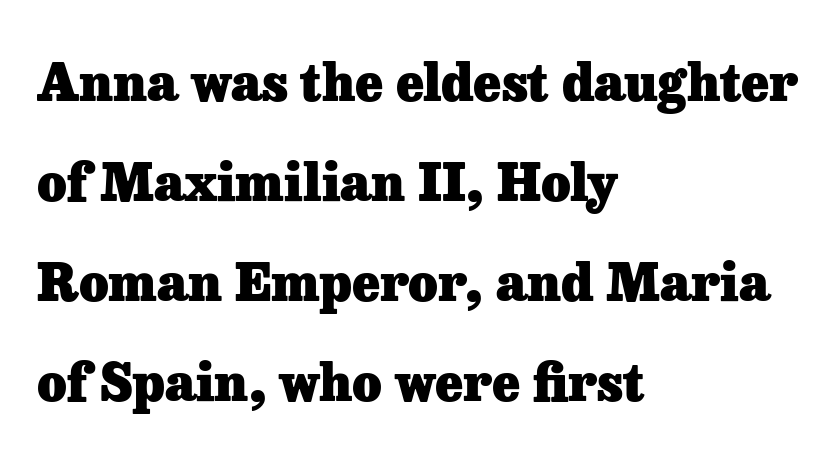
The image shows 51 px heavy serif type, upright; set left-aligned, loose line spacing (1.96x), normal letter spacing, not underlined; low stroke contrast and a medium x-height.
